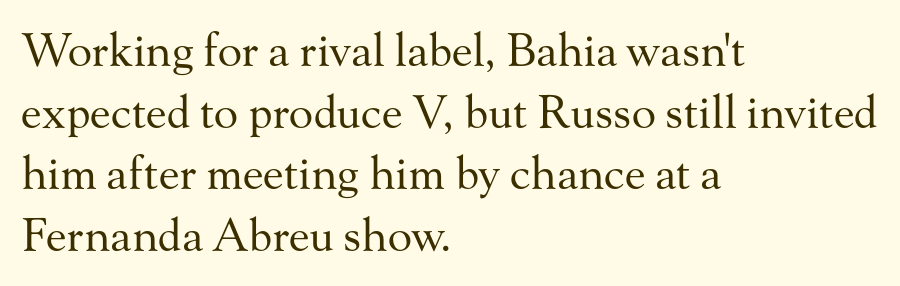
A typesetter would call this leading conventional body-copy spacing. Quick note: underline off. Italic? Not at all — the glyphs are vertical. A serif font was chosen for this passage.
